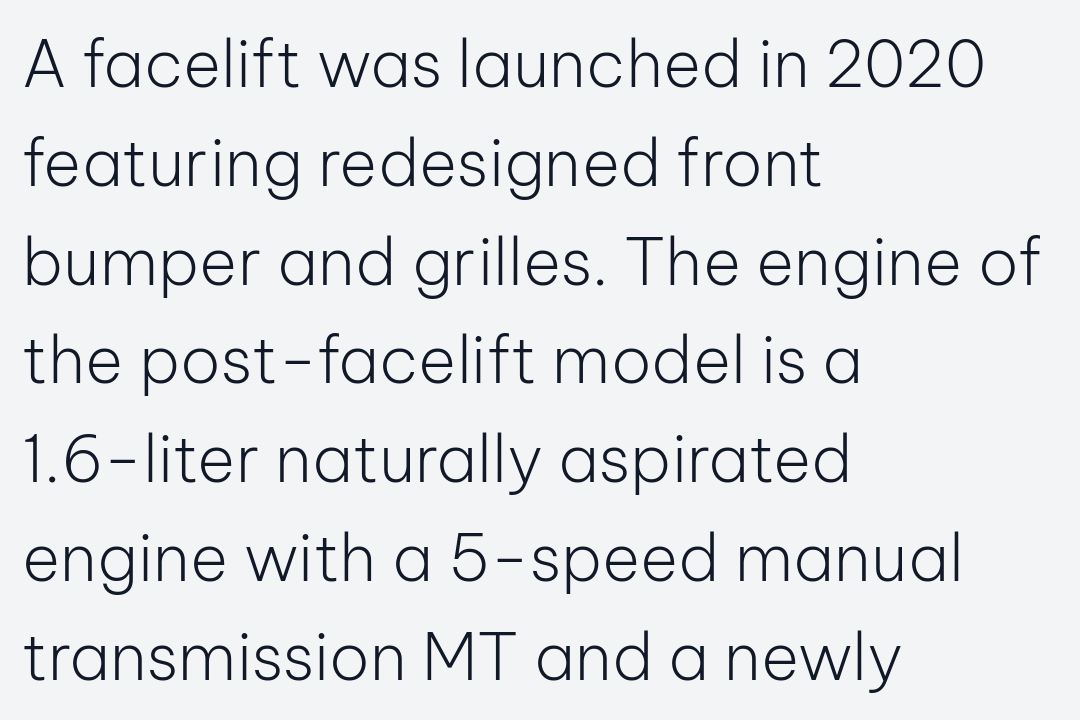
The line texture is even and compact thanks to regular tracking. You can tell it's not italic because the verticals are truly vertical. Has an underline been added? It has not. Do the characters align in a grid? No, the font is proportional.
